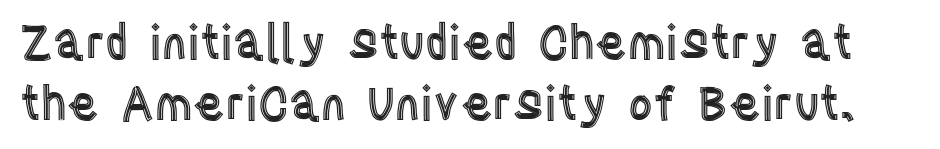
Q: Is the text italic (slanted)? A: No, it is upright.
Q: Is the text underlined? A: No.
Q: Is the spacing between letters normal or unusually wide? A: Normal.
Q: Is the spacing between lines tight, normal or loose? A: Normal.
Q: Width (condensed, normal, or wide)? A: Condensed.
Q: x-height? A: Large.
Q: Monospaced? A: No.
